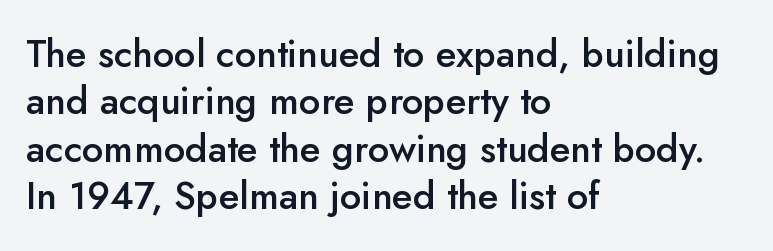
Q: Is the text bold? A: Semi-bold.
Q: Is the text italic (slanted)? A: No, it is upright.
Q: Is the typeface a serif or a sans-serif typeface? A: Sans-serif.
Q: Is the text underlined? A: No.
Q: How is the paragraph aligned? A: Left-aligned.
Q: Is the spacing between letters normal or unusually wide? A: Normal.
Q: Is the spacing between lines tight, normal or loose? A: Normal.
Q: Width (condensed, normal, or wide)? A: Normal.
Q: Stroke contrast? A: Low.
Q: x-height? A: Small.
Q: Monospaced? A: No.
